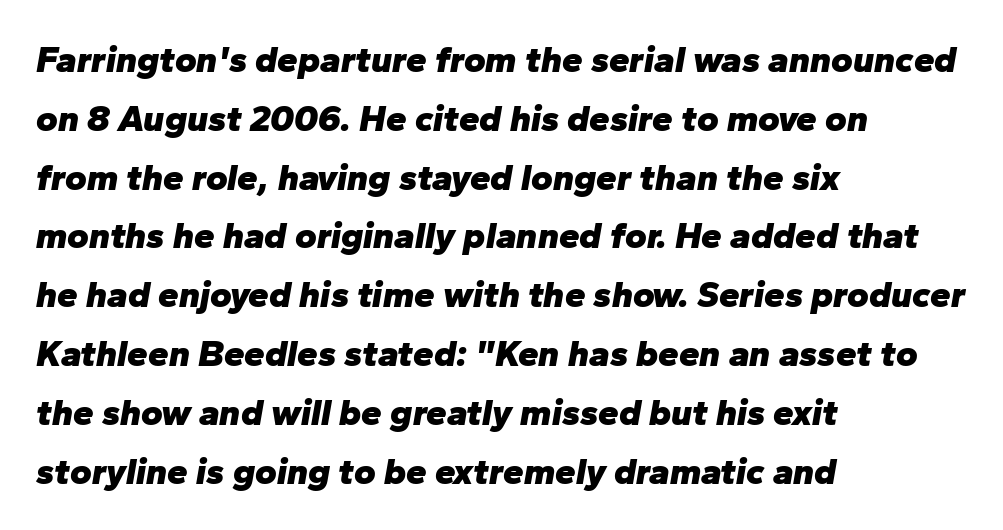
Q: Is the text bold? A: Yes.
Q: Is the text italic (slanted)? A: Yes, it leans right by about 10 degrees.
Q: Is the text underlined? A: No.
Q: How is the paragraph aligned? A: Left-aligned.
Q: Is the spacing between letters normal or unusually wide? A: Normal.
Q: Is the spacing between lines tight, normal or loose? A: Normal.
Q: Width (condensed, normal, or wide)? A: Normal.
Q: Stroke contrast? A: Low.
Q: x-height? A: Medium.
Q: Monospaced? A: No.
